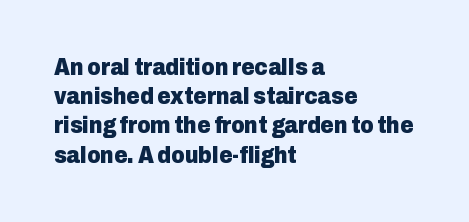
Is the block centered? No — it sits flush against the left margin. Strong, thick strokes mark this as bold type. Plain, unruled lines of type. Nothing unusual about the tracking: characters are spaced as the font intends. When letters stand straight like this, we call the style roman or upright. One glance says typical: line gaps are just what's usual.
